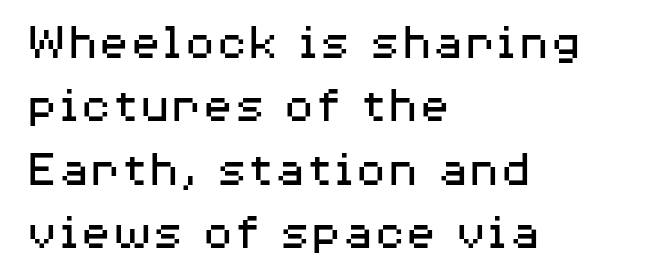
The letters sit at their default tracking, neither squeezed nor spread. The face looks like a standard text weight, possibly lighter. Each letter keeps its own natural width here, so spacing adapts to shape. Typeset ragged right — the left edge is the straight one. Clear beneath every line of the passage. Stroke terminals: plain, sans-serif.
